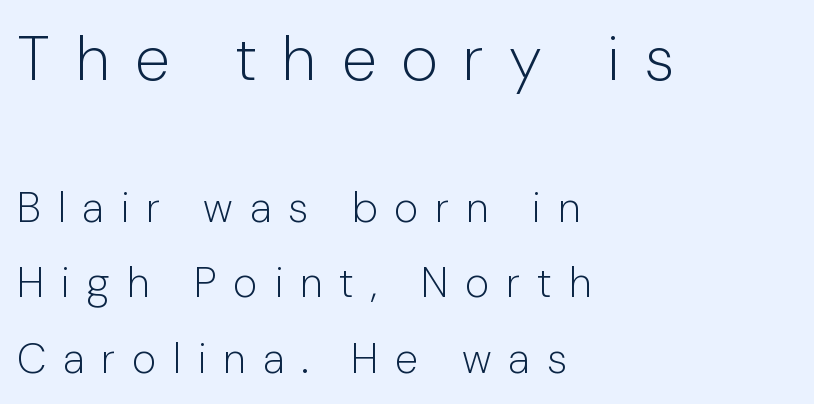
{"serif": "no", "italic": "no", "bold": "no", "weight": "light", "width": "normal", "stroke_contrast": "low", "x_height": "medium", "monospaced": "no", "underline": "no", "align": "left", "line_spacing_ratio": 1.79, "letter_spacing": "wide", "letter_spacing_em": 0.4, "larger_block": "first", "size_ratio": 1.5, "glyph_px": 63}
